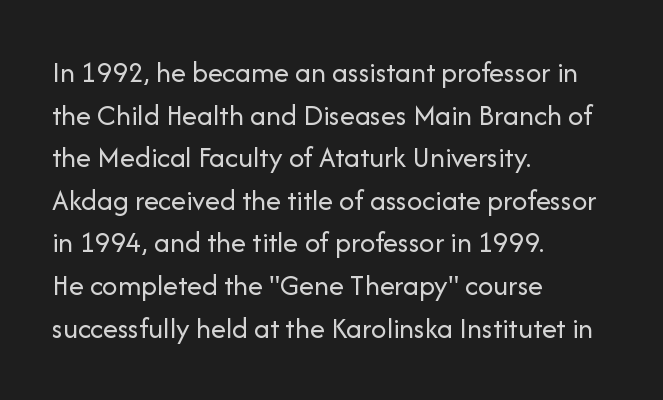
The specimen reads as upright at a glance. Inter-character spacing is left at the font's built-in metrics. The passage shown stacks its lines at a standard gap. The type family on display is of the sans-serif kind.
